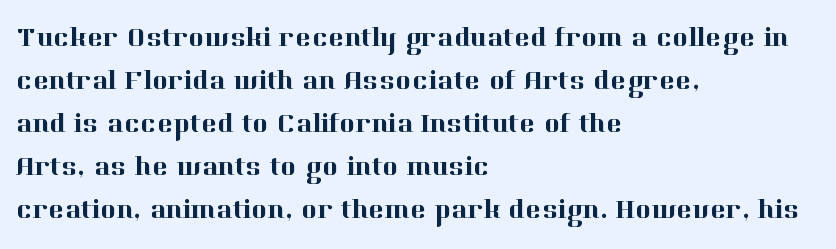
Notice how descenders clear the ascenders below comfortably — that's standard leading. Rendered with straight, roman letterforms. These lines keep a tight, regular rhythm from letter to letter. Only glyphs here, with clear space below each row. Line beginnings align vertically; line endings do not.
